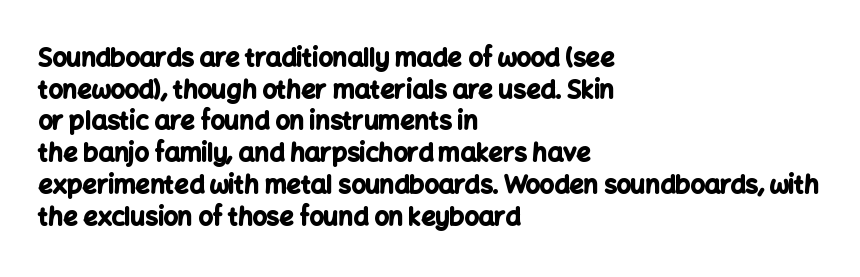
Q: Is the text bold? A: Yes.
Q: Is the text italic (slanted)? A: No, it is upright.
Q: Is the text underlined? A: No.
Q: How is the paragraph aligned? A: Left-aligned.
Q: Is the spacing between letters normal or unusually wide? A: Normal.
Q: Is the spacing between lines tight, normal or loose? A: Normal.
